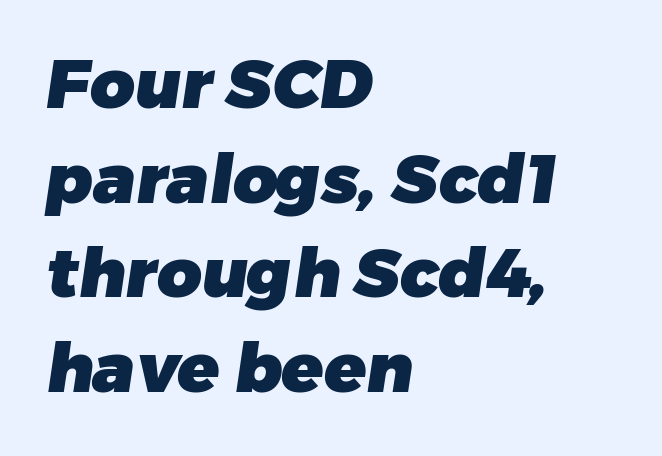
The face used here is rendered with its standard letterfit. The space beneath each line is pristine and unruled. The text was rendered using a sans face with plain stroke endings. A typesetter would call this leading conventional body-copy spacing.
